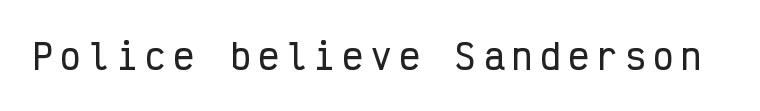
The designer went with a sans here, leaving each stem footless. Has an underline been added? It has not. These lines were composed using upright roman letters. The letters march in equal steps, a hallmark of fixed-pitch type.
